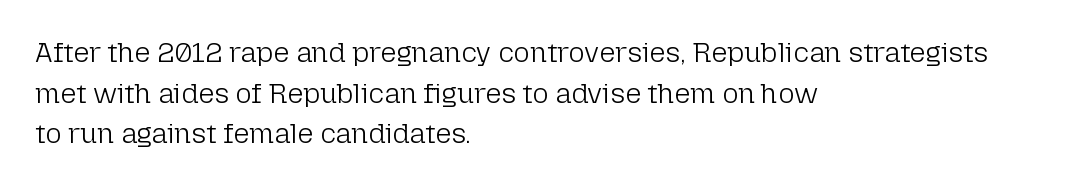
The image shows 28 px light sans-serif type, upright; set left-aligned, normal line spacing (1.45x), normal letter spacing, not underlined; low stroke contrast and a medium x-height.
